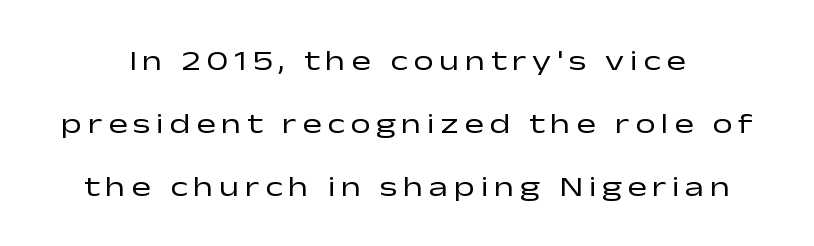
Each letter keeps its own natural width here, so spacing adapts to shape. Bold? No — there's no thickening of the strokes. Letterform terminals end flat and unadorned throughout the passage. The baseline area is clear.
